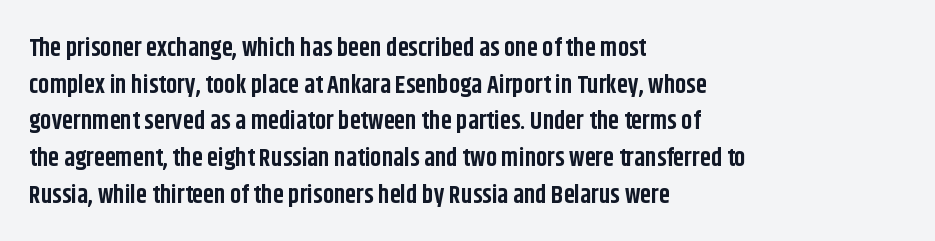
The image shows 25 px bold type, upright; set left-aligned, normal line spacing (1.47x), normal letter spacing, not underlined.
